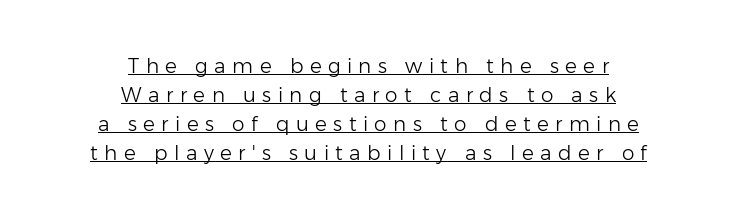
Each word looks stretched out because of the extra space between its letters. These lines are centered, leaving both edges ragged. Rendered with straight, roman letterforms. Vertical spacing — default. The strokes carry an ordinary text weight at most. Caption: lettering with a line underneath.
